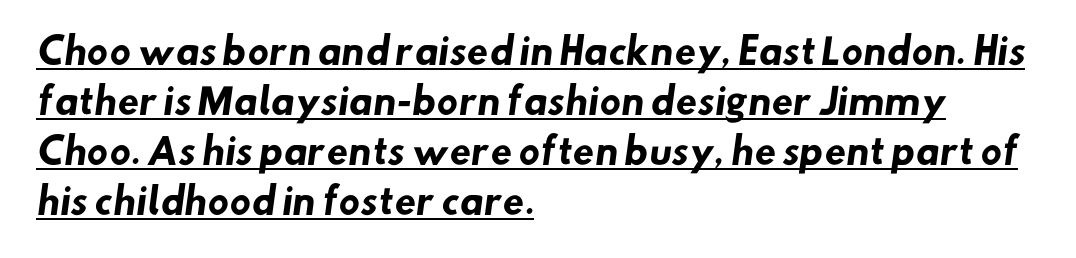
The line texture is even and compact thanks to regular tracking. Honestly, the row spacing looks completely unremarkable. A sans-serif font was chosen for this passage. These characters rest on top of a visible drawn line. If you drew a ruler down the left edge, every line would touch it. The rendering uses natural spacing where letterforms have individual widths.
